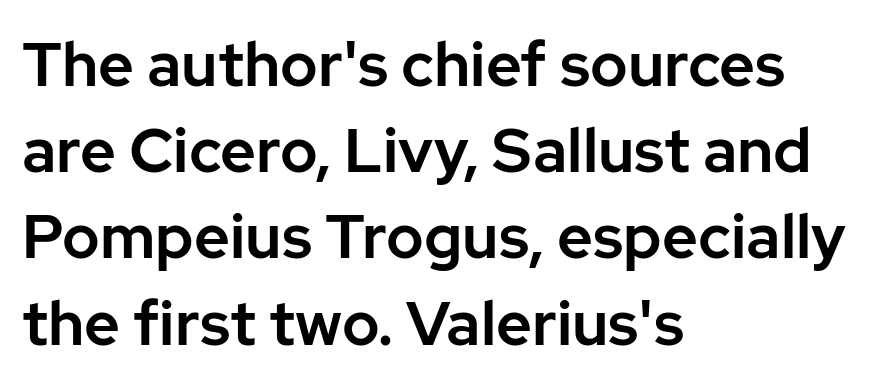
The passage is arranged the way most books set body copy — flush left. Unmarked baselines from the first word to the last. Nobody touched the tracking dial on this one. Vertical spacing — default. You could not count columns in this text — the font is proportionally spaced. Does the lettering tilt? It doesn't — this is upright.
